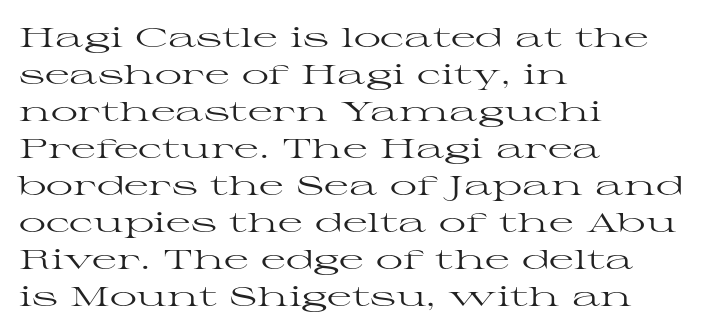
Reading down the block, your eye returns to a fixed left position each line. Tall strokes in this sample are plumb rather than angled. The rendering uses a moderate line-height, typical for paragraphs. This is not heavy type; no bold has been used. Any mark beneath the type? The region is blank. Each word holds together tightly as a unit, with standard inter-letter gaps.
